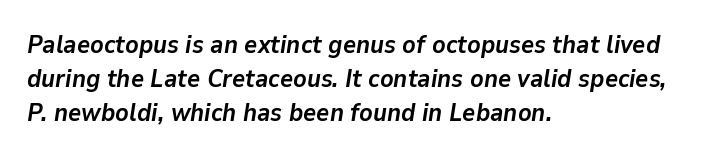
{"italic": "yes", "lean": "right", "slant_degrees": 9, "bold": "yes", "underline": "no", "align": "left", "line_spacing": "normal", "line_spacing_ratio": 1.37, "letter_spacing": "normal", "letter_spacing_em": 0.0, "glyph_px": 25}
